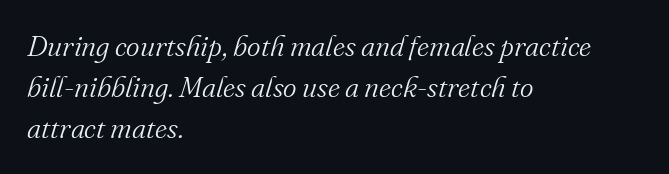
The image shows 29 px light serif type, italic (leaning right); set left-aligned, normal line spacing (1.42x), normal letter spacing, not underlined; medium stroke contrast and a small x-height.
